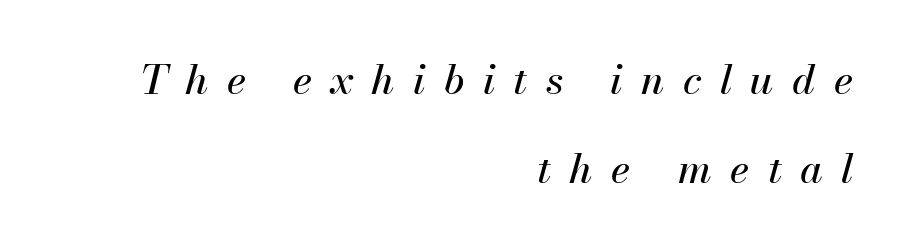
Q: Is the text italic (slanted)? A: Yes, it leans right by about 13 degrees.
Q: Is the text underlined? A: No.
Q: How is the paragraph aligned? A: Right-aligned.
Q: Is the spacing between letters normal or unusually wide? A: Unusually wide.
Q: Is the spacing between lines tight, normal or loose? A: Loose.
Q: Width (condensed, normal, or wide)? A: Normal.
Q: Stroke contrast? A: Medium.
Q: x-height? A: Small.
Q: Monospaced? A: No.
